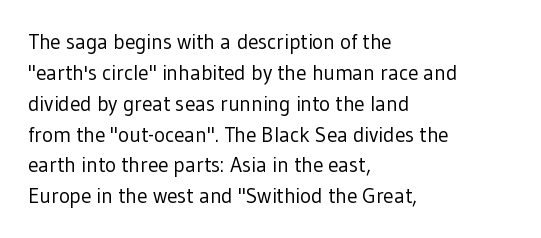
The image shows 21 px text type, upright; set left-aligned, normal line spacing (1.47x), normal letter spacing, not underlined.
